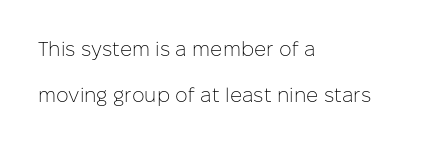
Q: Is the text bold? A: No.
Q: Is the text italic (slanted)? A: No, it is upright.
Q: Is the text underlined? A: No.
Q: How is the paragraph aligned? A: Left-aligned.
Q: Is the spacing between letters normal or unusually wide? A: Normal.
Q: Is the spacing between lines tight, normal or loose? A: Loose.
